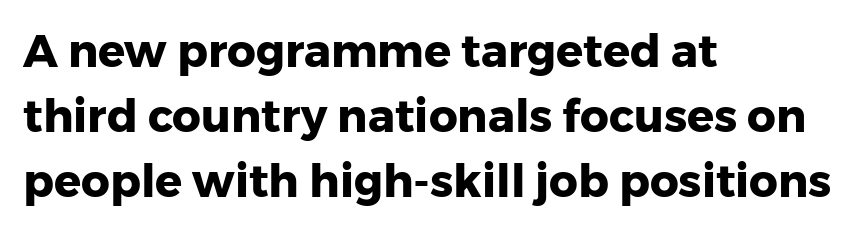
The image shows 45 px heavy sans-serif type, upright; set left-aligned, normal line spacing (1.45x), normal letter spacing, not underlined; low stroke contrast and a medium x-height.
